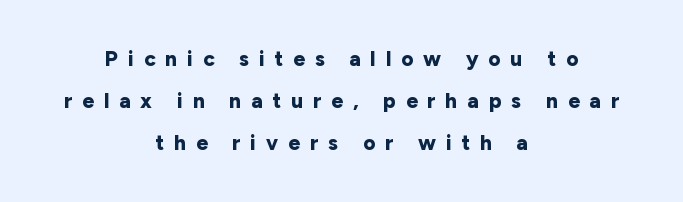
The image shows 21 px bold type, upright; set centered, loose line spacing (1.99x), unusually wide letter spacing (+0.47 em), not underlined.
